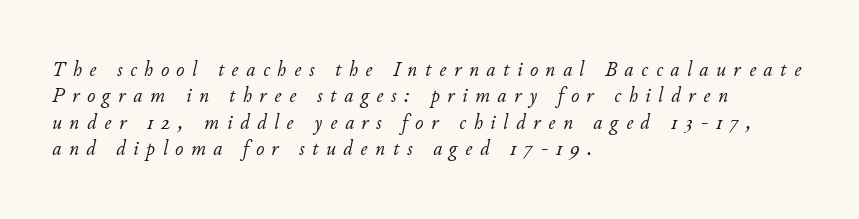
{"italic": "yes", "lean": "right", "slant_degrees": 11, "bold": "no", "underline": "no", "align": "left", "line_spacing_ratio": 1.2, "letter_spacing": "wide", "letter_spacing_em": 0.35, "glyph_px": 22}
